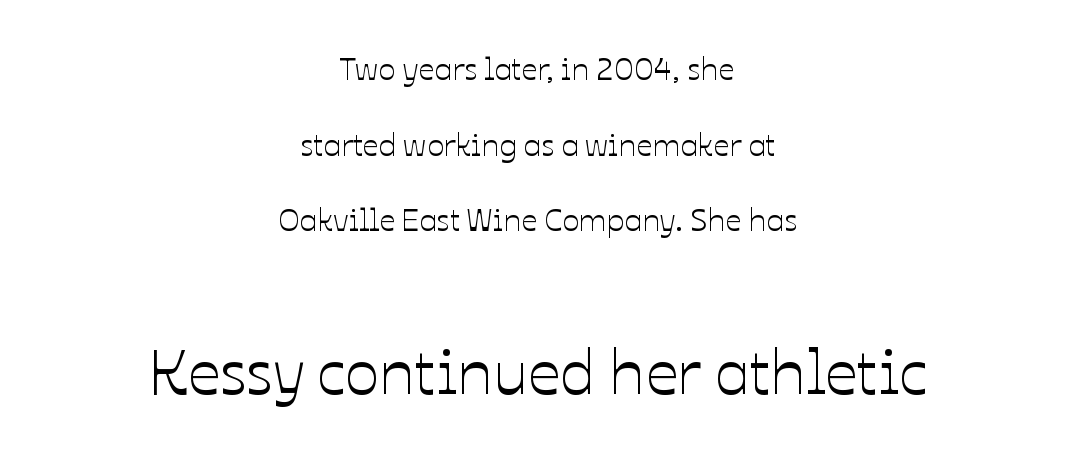
The typesetter chose a symmetrical, centered arrangement here. This is the regular roman posture of the typeface. The zone under the glyphs is completely vacant. Letter spacing: default. Looks like regular typesetting: each glyph gets only the width it needs. Character size in the trailing block exceeds that of the leading block.
